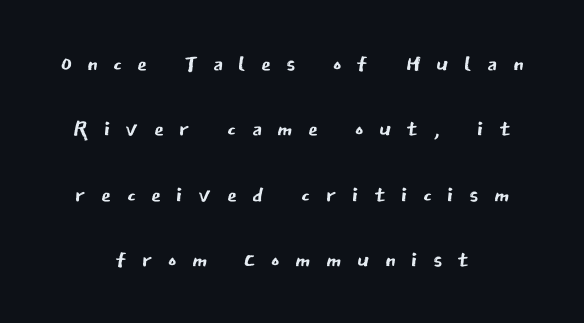
Each letter's strokes conclude bluntly, with no projecting serifs. The typesetter chose a symmetrical, centered arrangement here. Rendered with straight, roman letterforms. Look at the tracking — it's clearly loosened, letters drifting apart. Type without underlining. The font sits on the lighter half of the weight spectrum, regular included.
